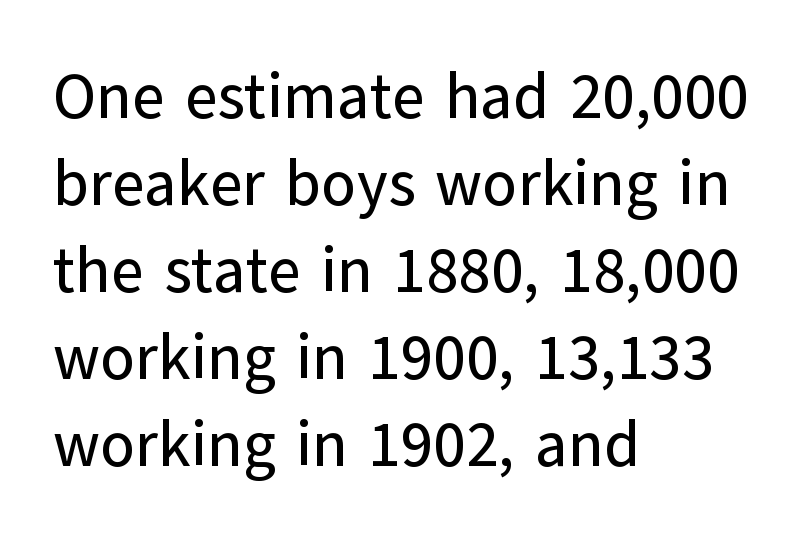
The image shows 63 px sans-serif type, upright; set left-aligned, normal line spacing (1.38x), normal letter spacing, not underlined; low stroke contrast and a medium x-height.
